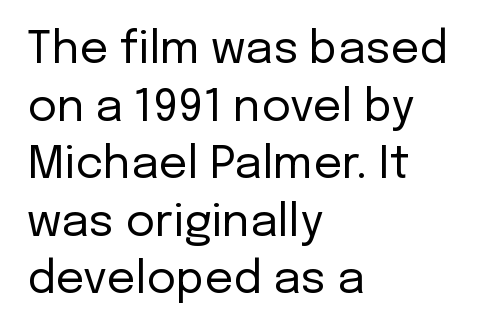
Tall strokes in this sample are plumb rather than angled. The letterforms sit shoulder to shoulder at normal distance. The passage shown is not bold in any degree. This sample has the flowing, uneven cadence of proportional lettering.
